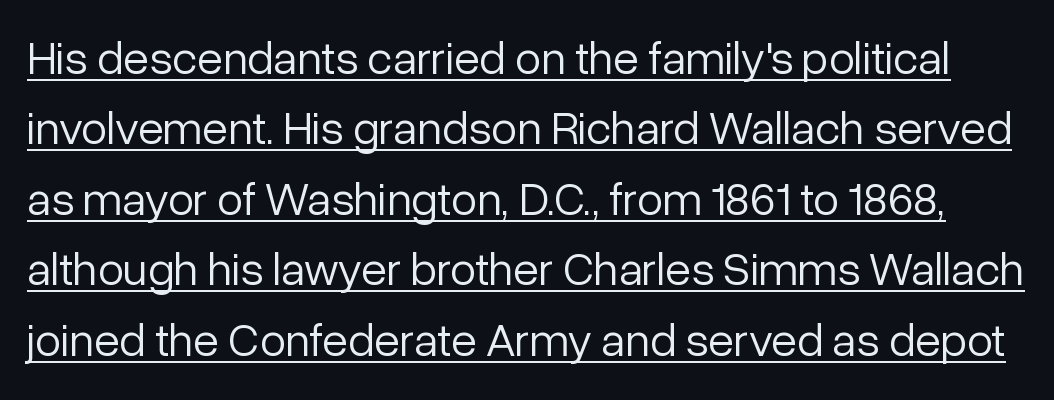
{"serif": "no", "italic": "no", "bold": "no", "weight": "light", "width": "normal", "stroke_contrast": "low", "x_height": "medium", "monospaced": "no", "underline": "yes", "line_spacing": "normal", "line_spacing_ratio": 1.5, "letter_spacing": "normal", "letter_spacing_em": 0.0, "glyph_px": 47}
